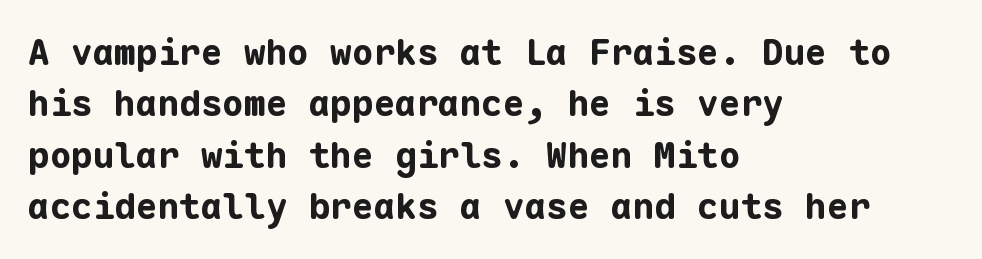
Q: Is the text bold? A: Yes.
Q: Is the text italic (slanted)? A: No, it is upright.
Q: Is the typeface a serif or a sans-serif typeface? A: Sans-serif.
Q: Is the text underlined? A: No.
Q: How is the paragraph aligned? A: Left-aligned.
Q: Is the spacing between letters normal or unusually wide? A: Normal.
Q: Is the spacing between lines tight, normal or loose? A: Normal.
Q: Width (condensed, normal, or wide)? A: Normal.
Q: Stroke contrast? A: Low.
Q: x-height? A: Medium.
Q: Monospaced? A: Yes.
